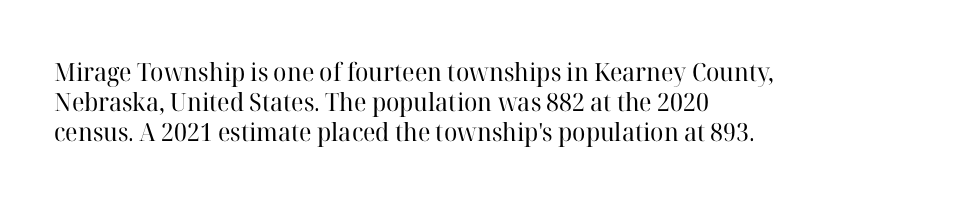
{"italic": "no", "bold": "no", "underline": "no", "align": "left", "line_spacing_ratio": 1.21, "letter_spacing": "normal", "letter_spacing_em": 0.0, "glyph_px": 25}
